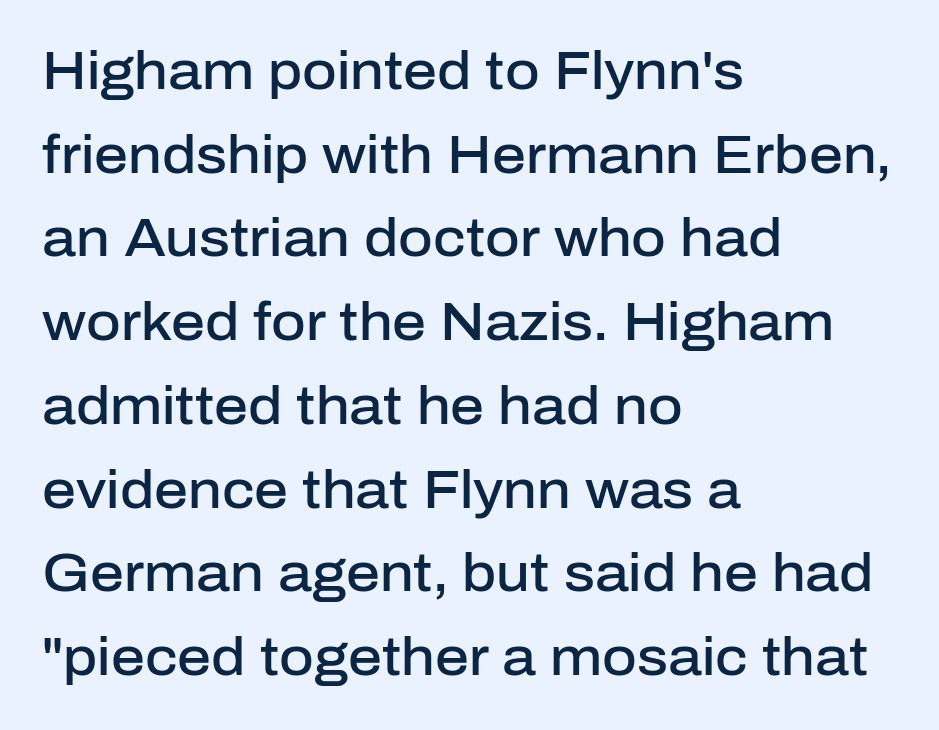
This is the regular roman posture of the typeface. The words here are not underlined. Between one letter and the next there's only the usual sliver of space. Casual observation: everything's shoved over to the left. Each new line begins a customary step beneath the previous one. Look at the stroke-to-counter ratio: somewhat heavy, a semibold.
